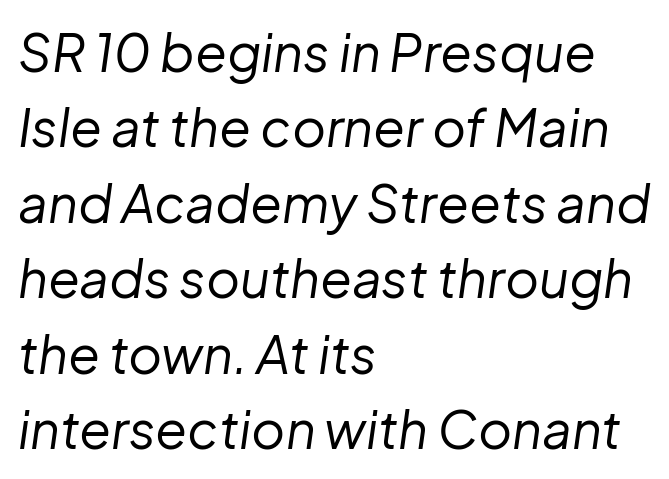
The image shows 52 px regular-weight type, italic (leaning right); set left-aligned, normal line spacing (1.45x), normal letter spacing, not underlined; low stroke contrast and a medium x-height.
